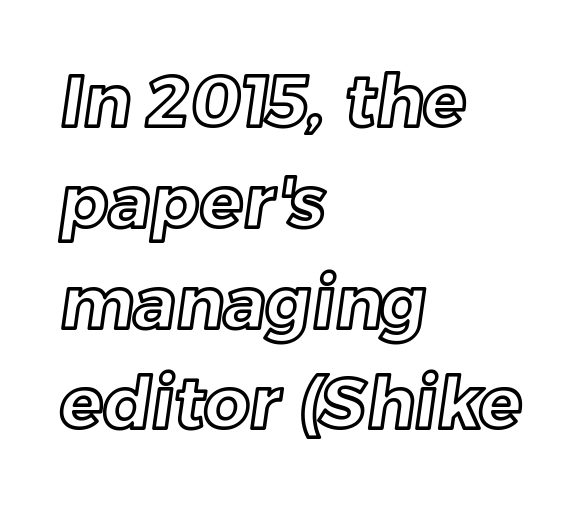
{"width": "normal", "x_height": "medium", "monospaced": "no", "underline": "no", "align": "left", "line_spacing": "normal", "line_spacing_ratio": 1.42, "letter_spacing": "normal", "letter_spacing_em": 0.0, "glyph_px": 71}
